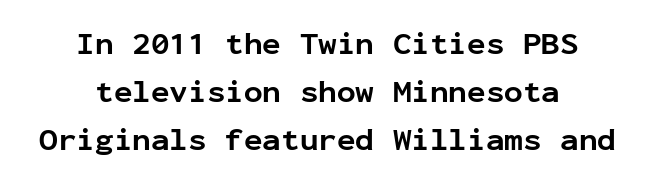
Q: Is the text bold? A: Yes.
Q: Is the text italic (slanted)? A: No, it is upright.
Q: Is the typeface a serif or a sans-serif typeface? A: Sans-serif.
Q: Is the text underlined? A: No.
Q: How is the paragraph aligned? A: Centered.
Q: Is the spacing between letters normal or unusually wide? A: Normal.
Q: Is the spacing between lines tight, normal or loose? A: Normal.
Q: Width (condensed, normal, or wide)? A: Normal.
Q: Stroke contrast? A: Low.
Q: x-height? A: Medium.
Q: Monospaced? A: Yes.
